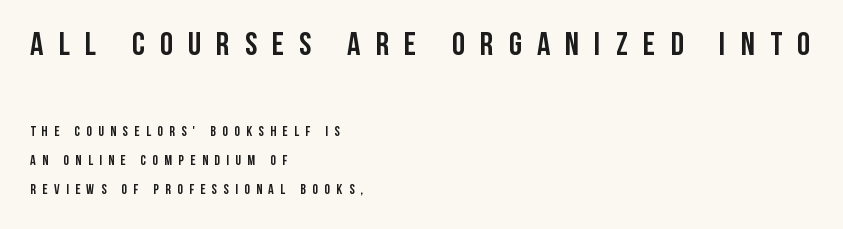
Every character sits straight up, as roman type does. Line beginnings align vertically; line endings do not. The letters are bold, with thick, heavy strokes. What's the leading like? Stretched, with rows far apart. Looks like regular typesetting: each glyph gets only the width it needs. In this sample the first text group is rendered at the bigger scale.
